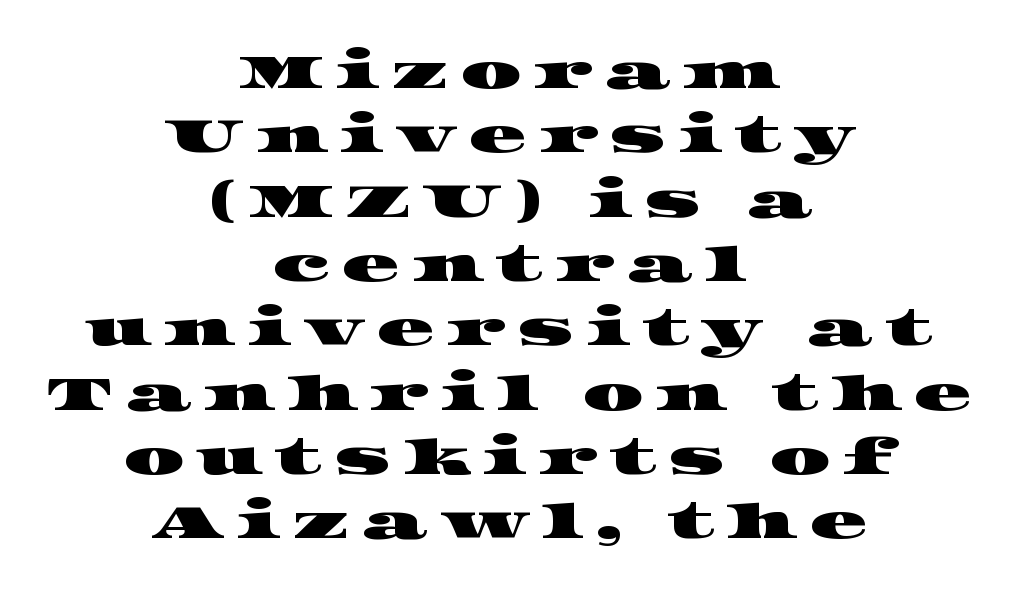
{"serif": "yes", "width": "wide", "stroke_contrast": "high", "x_height": "large", "monospaced": "no", "underline": "no", "align": "center", "line_spacing": "normal", "line_spacing_ratio": 1.34, "letter_spacing": "wide", "letter_spacing_em": 0.24, "glyph_px": 48}
